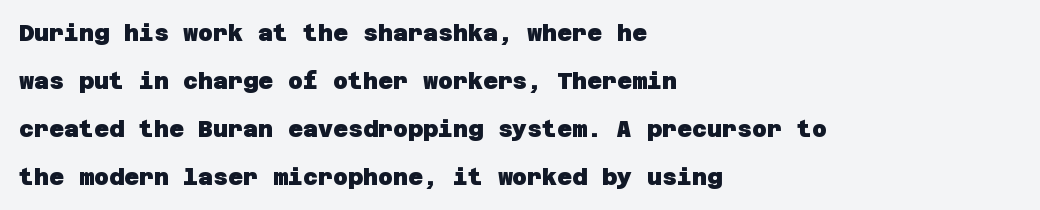
The image shows 23 px bold type; set left-aligned, loose line spacing (2.08x), normal letter spacing, not underlined.
